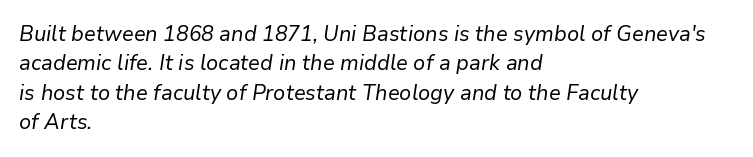
The image shows 21 px text type, italic (leaning right); set left-aligned, normal line spacing (1.4x), normal letter spacing, not underlined.
